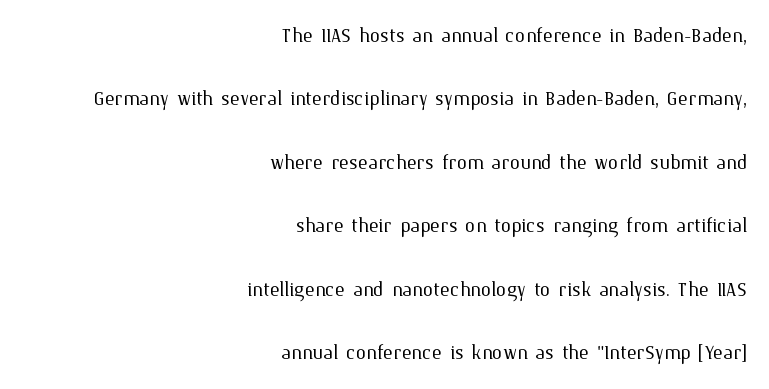
Q: Is the text bold? A: No.
Q: Is the text italic (slanted)? A: No, it is upright.
Q: Is the text underlined? A: No.
Q: How is the paragraph aligned? A: Right-aligned.
Q: Is the spacing between letters normal or unusually wide? A: Normal.
Q: Is the spacing between lines tight, normal or loose? A: Loose.
